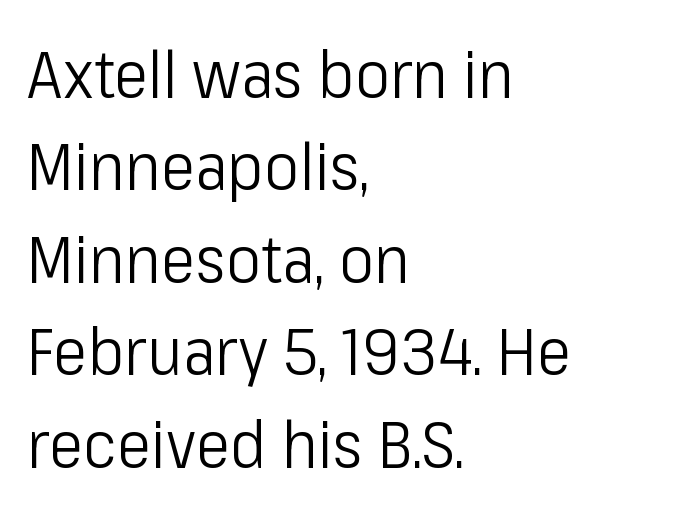
{"serif": "no", "italic": "no", "bold": "no", "weight": "light", "width": "condensed", "stroke_contrast": "low", "x_height": "medium", "monospaced": "no", "underline": "no", "align": "left", "line_spacing": "normal", "line_spacing_ratio": 1.4, "letter_spacing": "normal", "letter_spacing_em": 0.0, "glyph_px": 66}
